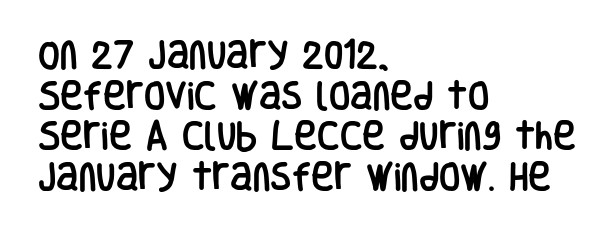
{"serif": "no", "italic": "no", "width": "condensed", "stroke_contrast": "low", "x_height": "large", "monospaced": "no", "underline": "no", "align": "left", "line_spacing": "normal", "line_spacing_ratio": 1.31, "letter_spacing": "normal", "letter_spacing_em": 0.0, "glyph_px": 31}
